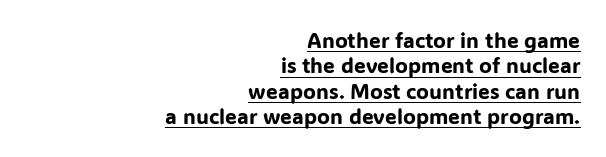
The image shows 21 px text type, upright; set right-aligned, line spacing 1.21x, normal letter spacing, underlined.
